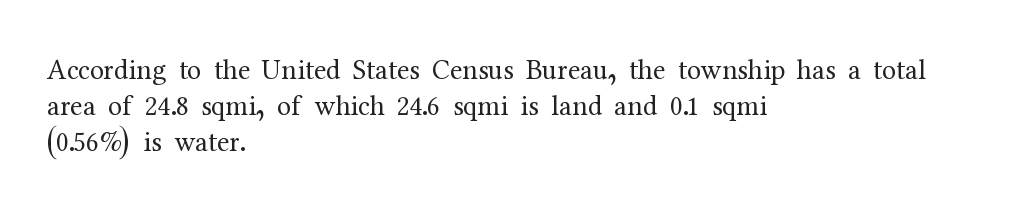
Q: Is the text bold? A: No.
Q: Is the text italic (slanted)? A: No, it is upright.
Q: Is the typeface a serif or a sans-serif typeface? A: Serif.
Q: Is the text underlined? A: No.
Q: How is the paragraph aligned? A: Left-aligned.
Q: Is the spacing between letters normal or unusually wide? A: Normal.
Q: Is the spacing between lines tight, normal or loose? A: Normal.
Q: Width (condensed, normal, or wide)? A: Normal.
Q: Stroke contrast? A: Medium.
Q: x-height? A: Medium.
Q: Monospaced? A: No.
